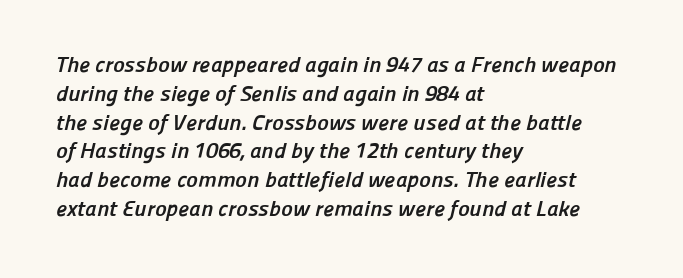
Q: Is the text bold? A: Yes.
Q: Is the text underlined? A: No.
Q: How is the paragraph aligned? A: Left-aligned.
Q: Is the spacing between letters normal or unusually wide? A: Normal.
Q: Is the spacing between lines tight, normal or loose? A: Normal.
